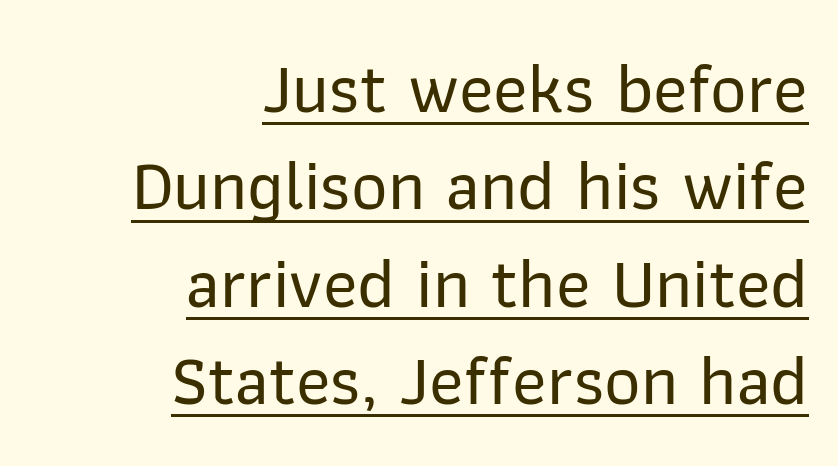
Q: Is the text italic (slanted)? A: No, it is upright.
Q: Is the typeface a serif or a sans-serif typeface? A: Sans-serif.
Q: Is the text underlined? A: Yes.
Q: How is the paragraph aligned? A: Right-aligned.
Q: Is the spacing between letters normal or unusually wide? A: Normal.
Q: Is the spacing between lines tight, normal or loose? A: Normal.
Q: Width (condensed, normal, or wide)? A: Normal.
Q: Stroke contrast? A: Low.
Q: x-height? A: Medium.
Q: Monospaced? A: No.
